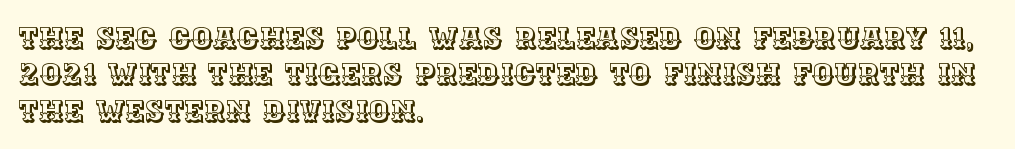
The image shows 30 px text type, upright; set left-aligned, line spacing 1.21x, normal letter spacing, not underlined; a large x-height.
